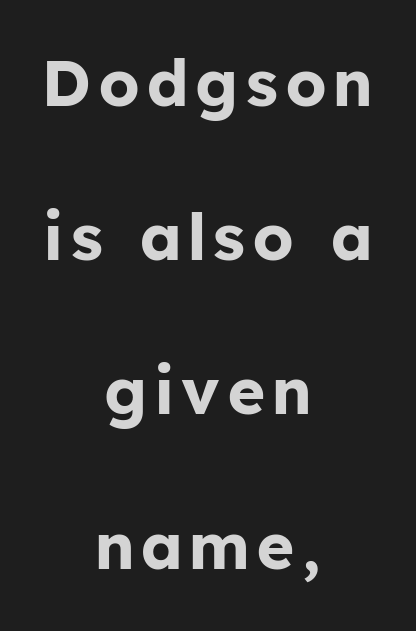
The image shows 64 px bold sans-serif type, upright; set centered, loose line spacing (2.41x), not underlined; low stroke contrast and a medium x-height.
